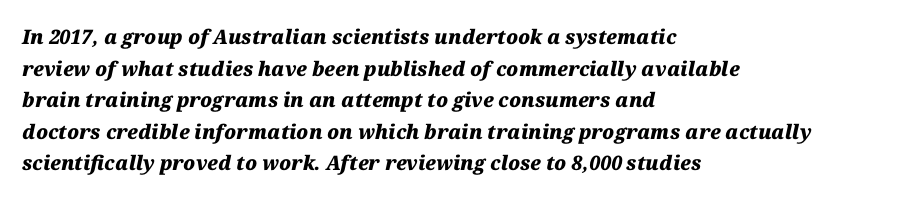
{"italic": "yes", "lean": "right", "slant_degrees": 12, "bold": "yes", "underline": "no", "align": "left", "line_spacing": "normal", "line_spacing_ratio": 1.58, "letter_spacing": "normal", "letter_spacing_em": 0.0, "glyph_px": 20}
